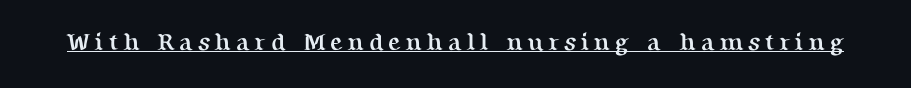
Is the type bold? Yes — the strokes are clearly thick and heavy. What decoration does the sample have? An underline. Italic: no, the glyphs are upright roman. These lines have a slow, spaced-out rhythm from letter to letter.
